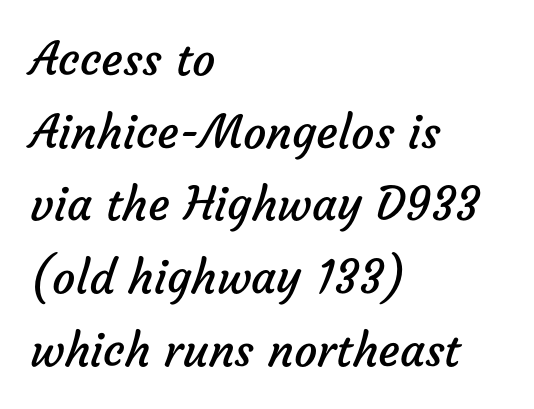
Note the varied advance widths — an 'i' is clearly narrower than an 'm'. Glance below the letters and you will spot only blank space. The typeface has the unassuming heft of standard copy or less. Is this a sans? Yes — the strokes have no serifs.
